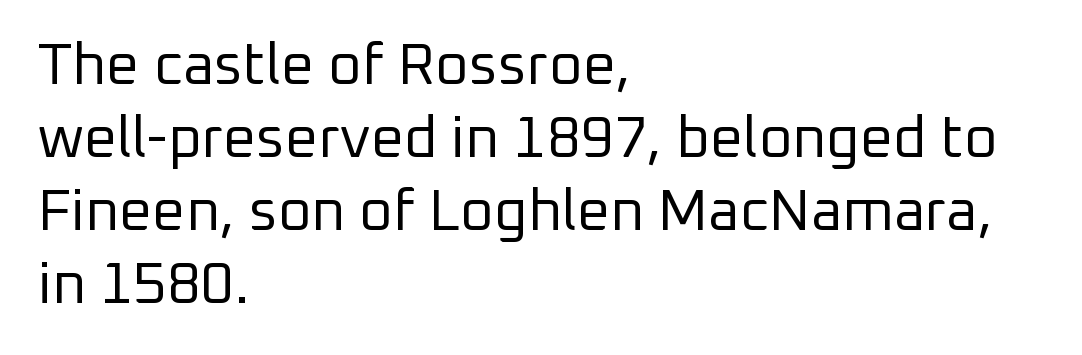
{"serif": "no", "italic": "no", "bold": "no", "weight": "regular", "width": "normal", "stroke_contrast": "low", "x_height": "medium", "monospaced": "no", "underline": "no", "align": "left", "line_spacing": "normal", "line_spacing_ratio": 1.26, "letter_spacing": "normal", "letter_spacing_em": 0.0, "glyph_px": 58}
